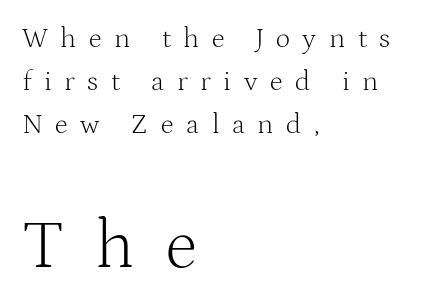
Examine the stroke ends and you'll spot serifs. Here the designer chose a conventional face with non-uniform glyph widths. The designer left line spacing at the default. The zone under the glyphs is completely vacant. Visually, the bottom section dominates because its glyphs are scaled up. Students, note that the glyphs here are deliberately spaced far apart.
